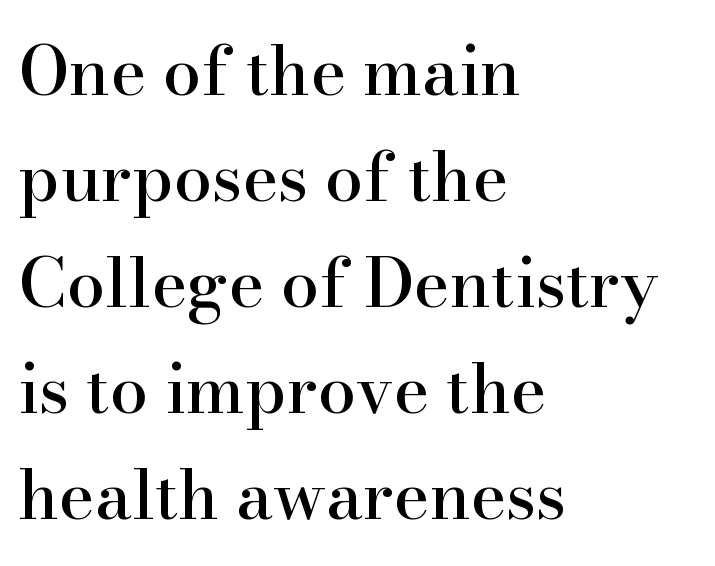
Rows of type keep a routine distance in the vertical direction. You could not count columns in this text — the font is proportionally spaced. These lines are set flush left with a ragged right edge. Style check: upright. The space directly below the letters is spotless.
